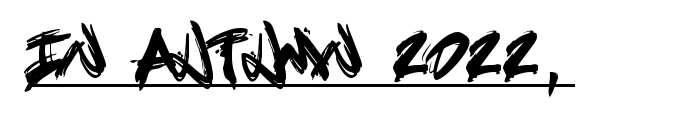
Q: Is the text italic (slanted)? A: Yes.
Q: Is the typeface a serif or a sans-serif typeface? A: Sans-serif.
Q: Is the text underlined? A: Yes.
Q: Is the spacing between letters normal or unusually wide? A: Normal.
Q: Width (condensed, normal, or wide)? A: Condensed.
Q: x-height? A: Large.
